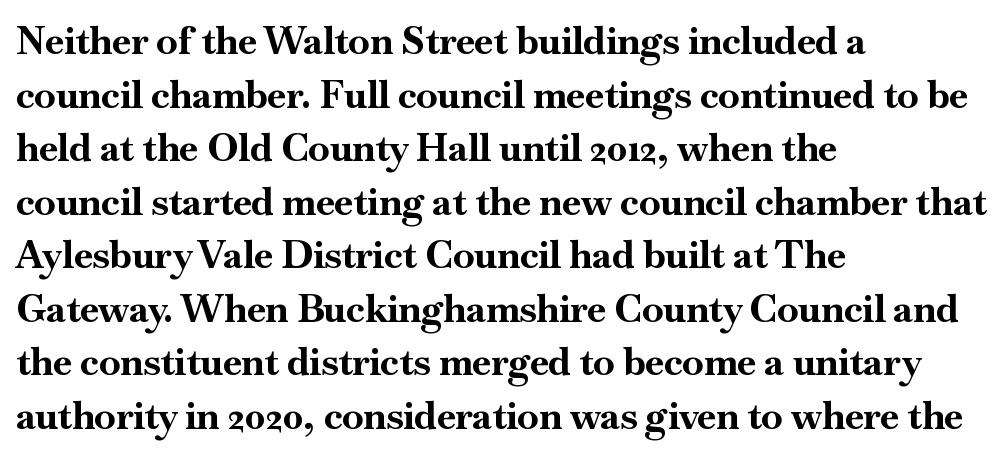
{"serif": "yes", "italic": "no", "bold": "yes", "weight": "bold", "width": "normal", "stroke_contrast": "high", "x_height": "small", "monospaced": "no", "underline": "no", "align": "left", "line_spacing": "normal", "line_spacing_ratio": 1.41, "letter_spacing": "normal", "letter_spacing_em": 0.0, "glyph_px": 38}
